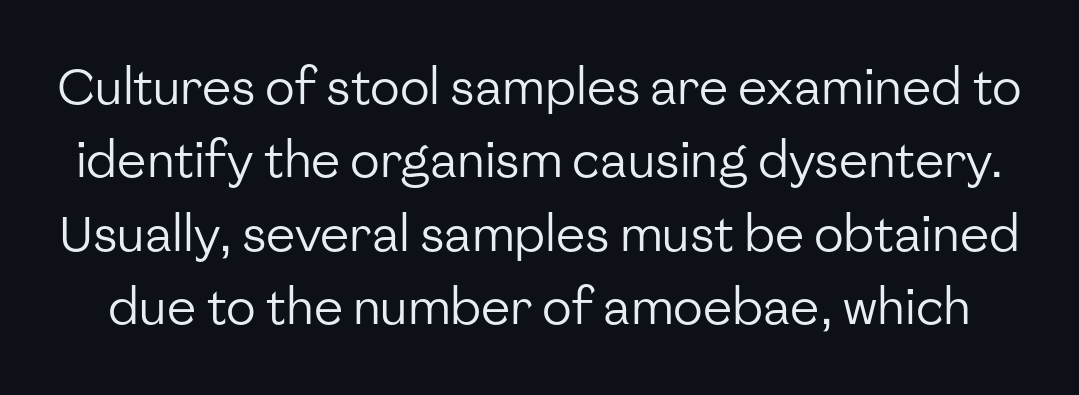
{"serif": "no", "italic": "no", "bold": "no", "weight": "regular", "width": "normal", "stroke_contrast": "low", "x_height": "medium", "monospaced": "no", "underline": "no", "line_spacing": "normal", "line_spacing_ratio": 1.5, "letter_spacing": "normal", "letter_spacing_em": 0.0, "glyph_px": 49}
